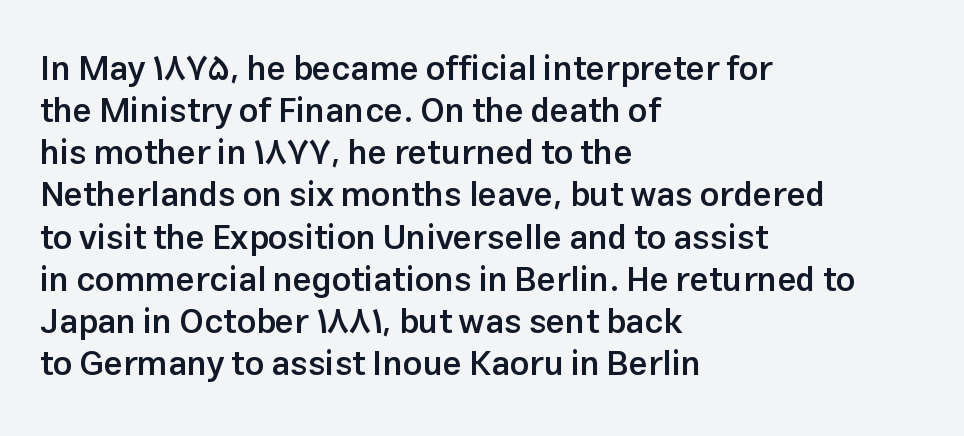
Q: Is the text bold? A: Semi-bold.
Q: Is the text italic (slanted)? A: No, it is upright.
Q: Is the typeface a serif or a sans-serif typeface? A: Sans-serif.
Q: Is the text underlined? A: No.
Q: How is the paragraph aligned? A: Left-aligned.
Q: Is the spacing between letters normal or unusually wide? A: Normal.
Q: Width (condensed, normal, or wide)? A: Normal.
Q: Stroke contrast? A: Low.
Q: x-height? A: Medium.
Q: Monospaced? A: No.
